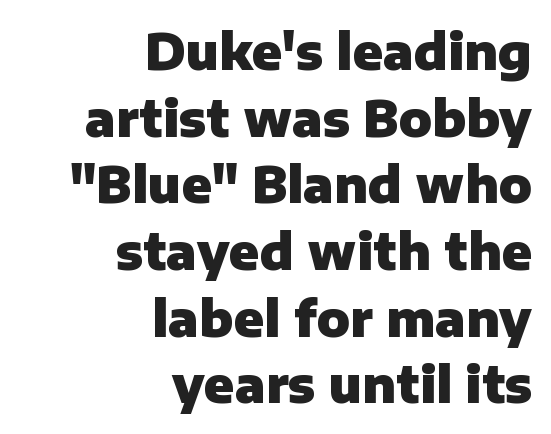
The image shows 49 px heavy sans-serif type, upright; set right-aligned, normal line spacing (1.36x), normal letter spacing, not underlined; low stroke contrast and a medium x-height.
